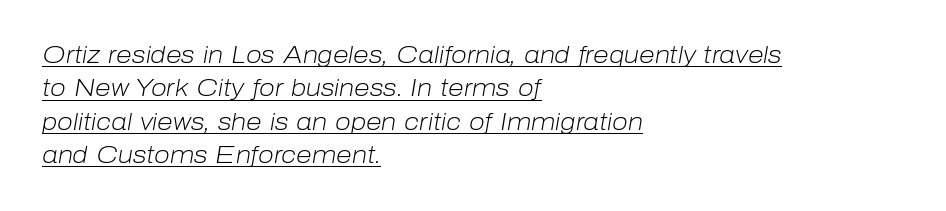
Q: Is the text bold? A: No.
Q: Is the text italic (slanted)? A: Yes, it leans right by about 10 degrees.
Q: Is the text underlined? A: Yes.
Q: How is the paragraph aligned? A: Left-aligned.
Q: Is the spacing between letters normal or unusually wide? A: Normal.
Q: Is the spacing between lines tight, normal or loose? A: Normal.
